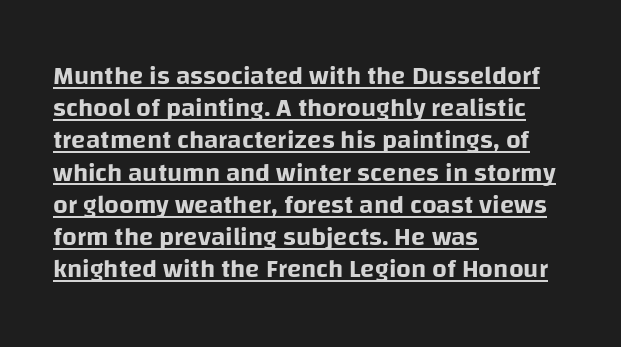
{"italic": "no", "underline": "yes", "align": "left", "line_spacing_ratio": 1.24, "letter_spacing": "normal", "letter_spacing_em": 0.0, "glyph_px": 26}
